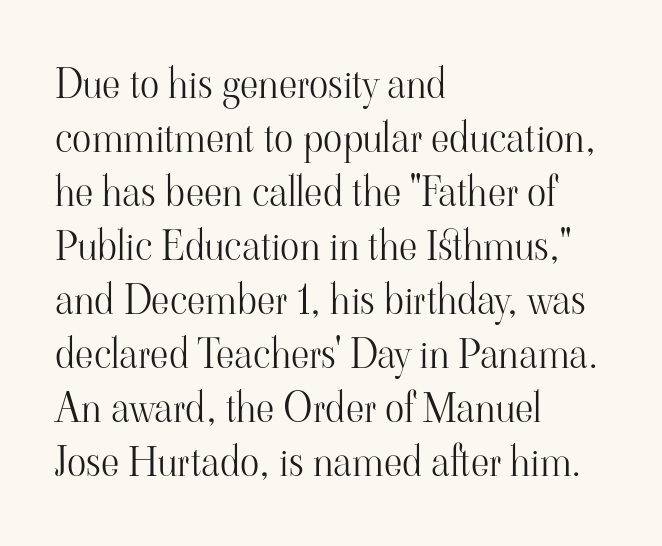
Q: Is the text bold? A: No.
Q: Is the text italic (slanted)? A: No, it is upright.
Q: Is the typeface a serif or a sans-serif typeface? A: Serif.
Q: Is the text underlined? A: No.
Q: How is the paragraph aligned? A: Left-aligned.
Q: Is the spacing between letters normal or unusually wide? A: Normal.
Q: Is the spacing between lines tight, normal or loose? A: Normal.
Q: Width (condensed, normal, or wide)? A: Normal.
Q: Stroke contrast? A: High.
Q: x-height? A: Small.
Q: Monospaced? A: No.
